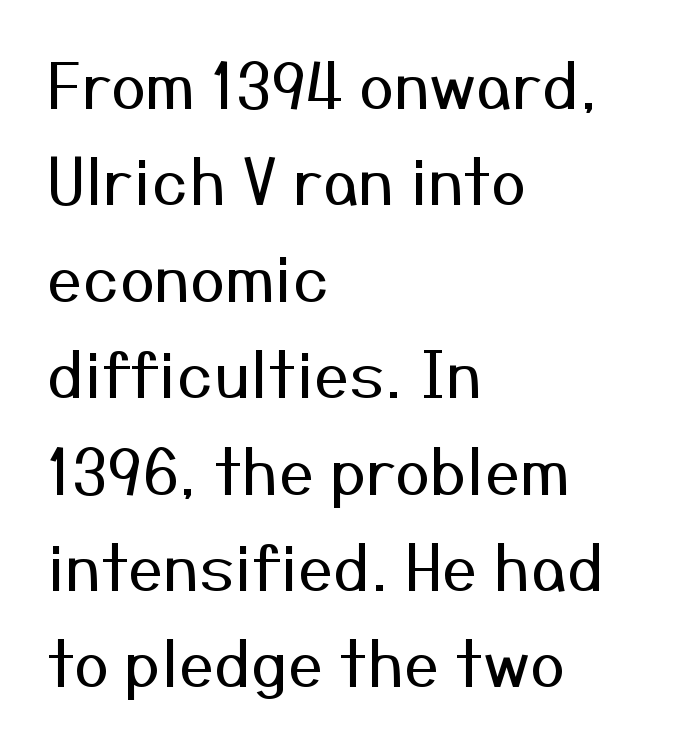
Characters remain perfectly vertical along every line. Is the type heavy? It reads as light-to-regular instead. The paragraph shown leans on its left margin. Words float on clear page, feet unadorned.
